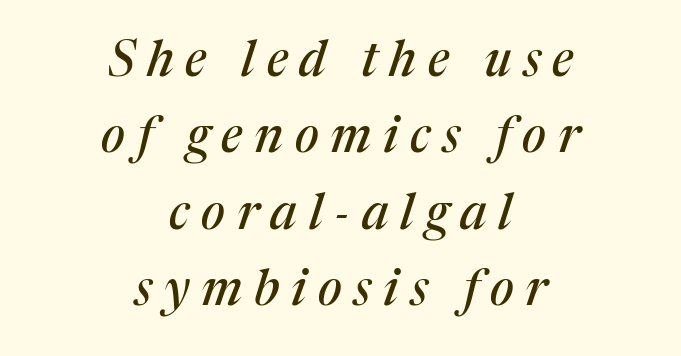
Leading matches the norm, producing a regular column. Characters follow at a spacing far wider than the type designer built in. If you drew a line through each stem, it would be angled. Do the characters align in a grid? No, the font is proportional. The whitespace from short lines is split evenly between both sides.
